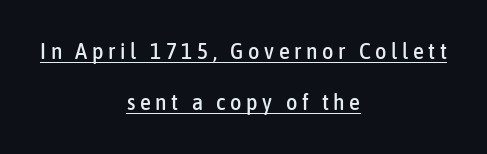
Q: Is the text italic (slanted)? A: No, it is upright.
Q: Is the text underlined? A: Yes.
Q: How is the paragraph aligned? A: Centered.
Q: Is the spacing between letters normal or unusually wide? A: Unusually wide.
Q: Is the spacing between lines tight, normal or loose? A: Loose.
